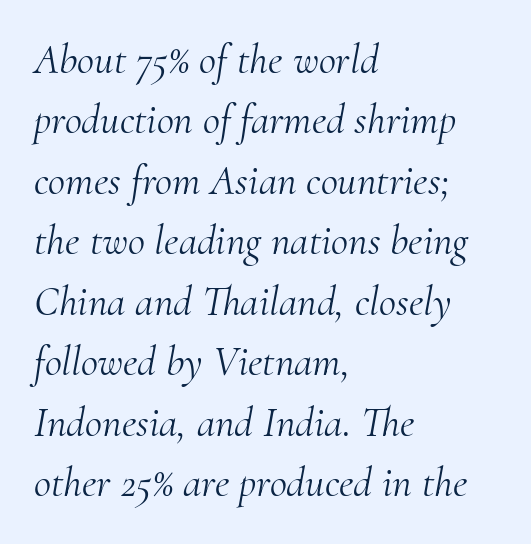
The image shows 42 px light serif type, italic (leaning right); set left-aligned, normal line spacing (1.44x), normal letter spacing, not underlined; medium stroke contrast and a small x-height.
